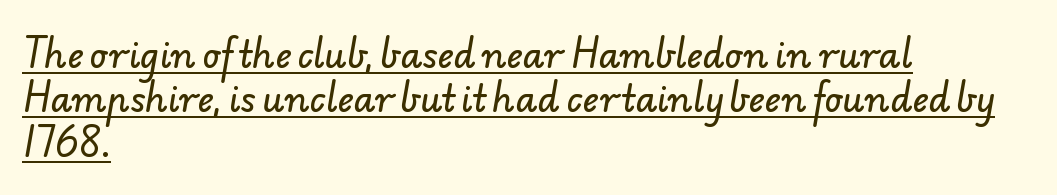
Does the leading feel generous? No, just average. Characters follow at the spacing the type designer built in. Note: no serifs on the glyphs. Here the designer chose a conventional face with non-uniform glyph widths. The sample's only ornament is a line tracing under the words.
